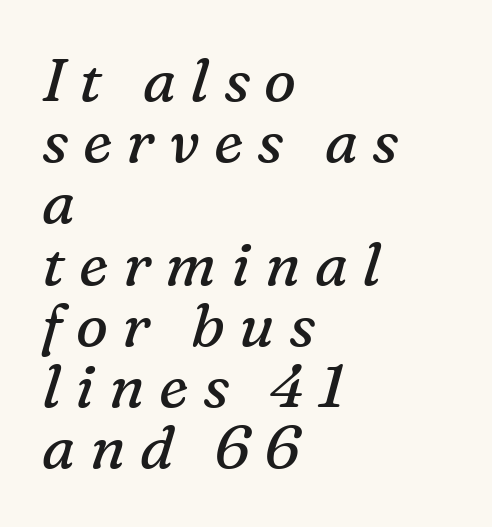
The image shows 60 px regular-weight serif type, italic (leaning right); set left-aligned, tight line spacing (1.02x), unusually wide letter spacing (+0.24 em), not underlined; medium stroke contrast and a medium x-height.
